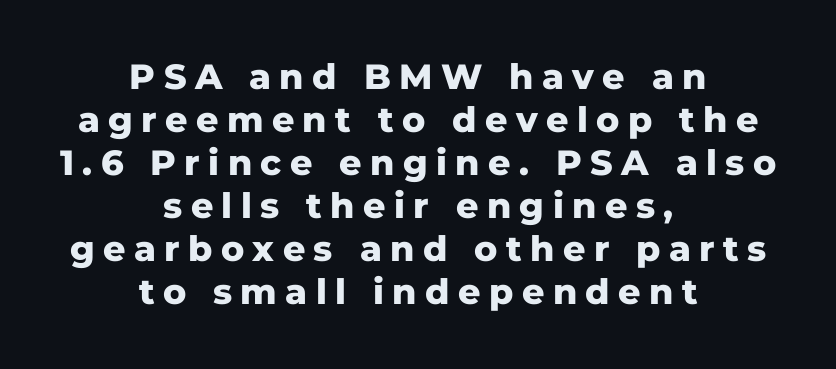
Each glyph is drawn with heavy, bold strokes. Is this a fixed-width face? No — the glyphs have proportional, varying widths. These lines have a slow, spaced-out rhythm from letter to letter. This sample uses an upright cut, with every glyph sitting square on the baseline.
